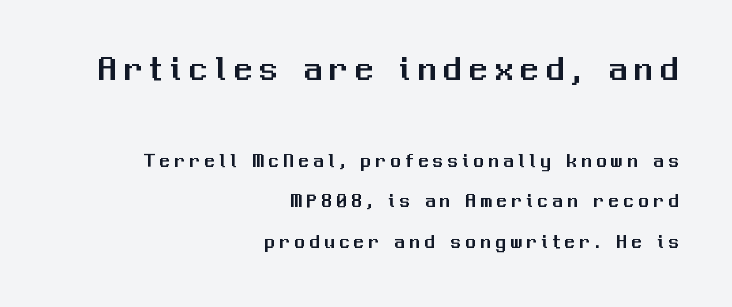
{"serif": "no", "italic": "no", "width": "normal", "stroke_contrast": "medium", "x_height": "medium", "monospaced": "no", "underline": "no", "align": "right", "line_spacing": "loose", "line_spacing_ratio": 1.92, "letter_spacing": "wide", "letter_spacing_em": 0.21, "larger_block": "first", "size_ratio": 1.71, "glyph_px": 36}
